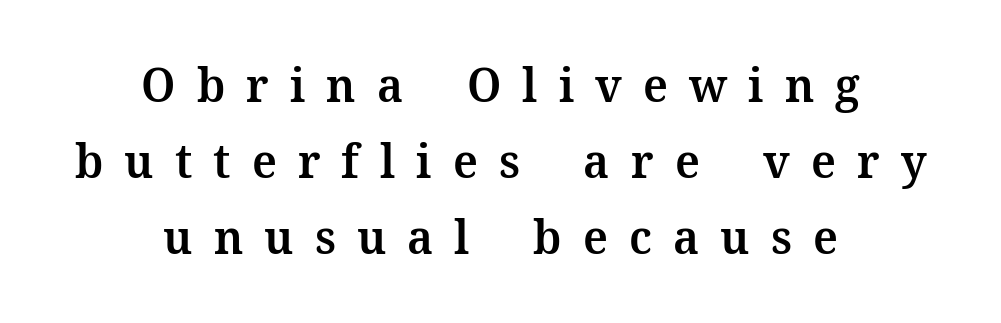
The space beneath each line is pristine and unruled. Unlike italic type, these characters show no tilt at all. Is the type bold? Partly — it's a semibold, heavier than regular but not fully bold. Reading down the column, the eye jumps a familiar distance to each next line. The rendering uses natural spacing where letterforms have individual widths. The face used here is seriffed, in the tradition of book romans.
